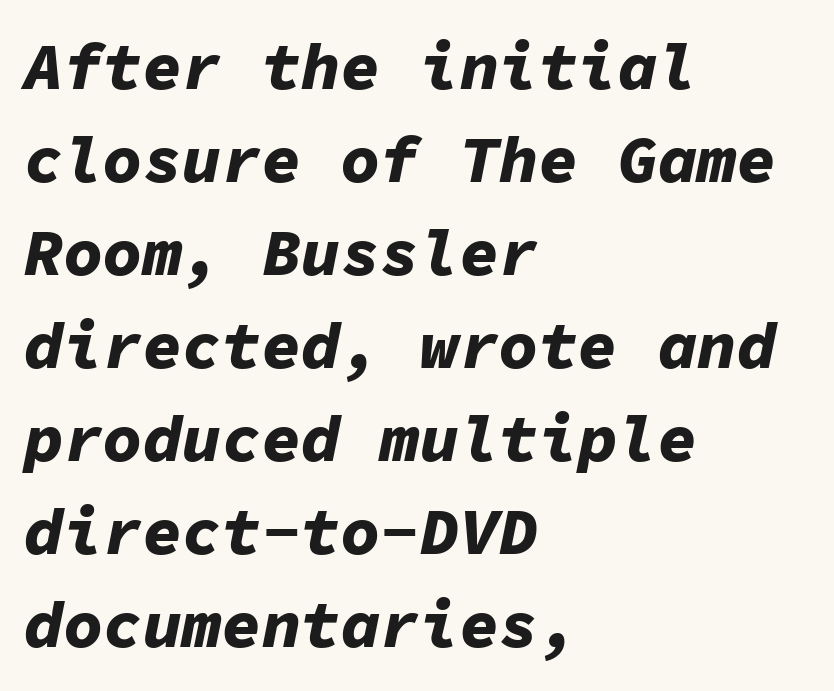
The image shows 66 px bold type, italic (leaning right), monospaced; set left-aligned, normal line spacing (1.41x), normal letter spacing, not underlined; low stroke contrast and a medium x-height.
